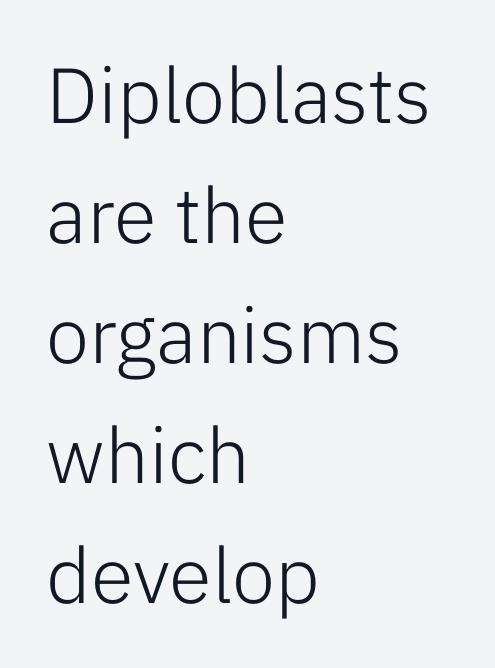
The image shows 78 px light sans-serif type, upright; set left-aligned, normal line spacing (1.54x), normal letter spacing, not underlined; low stroke contrast and a medium x-height.
